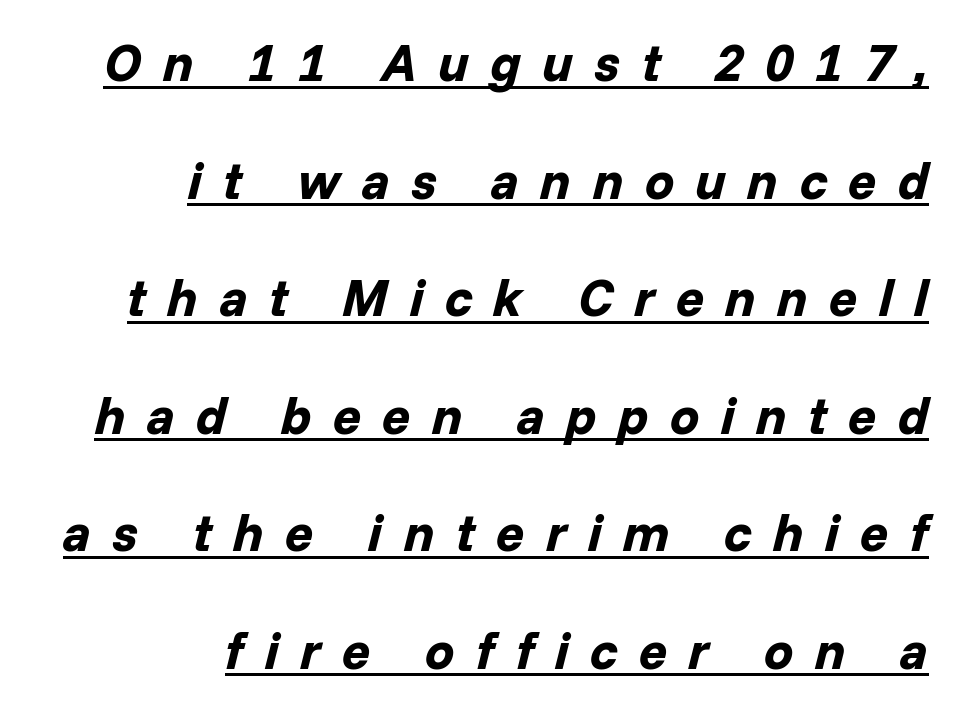
The image shows 52 px bold type, italic (leaning right); set right-aligned, loose line spacing (2.26x), unusually wide letter spacing (+0.41 em), underlined; low stroke contrast and a medium x-height.
